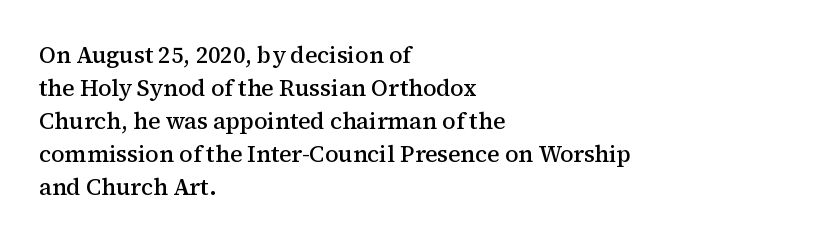
The image shows 23 px text type, upright; set left-aligned, normal line spacing (1.43x), normal letter spacing, not underlined.
